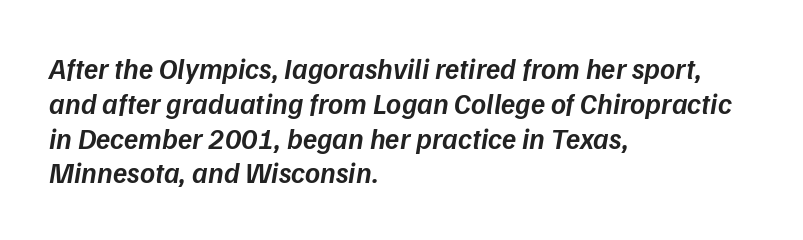
The image shows 29 px semibold type, italic (leaning right); set left-aligned, line spacing 1.2x, normal letter spacing, not underlined; low stroke contrast and a medium x-height.
